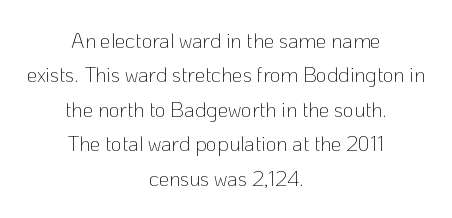
Q: Is the text bold? A: No.
Q: Is the text italic (slanted)? A: No, it is upright.
Q: Is the text underlined? A: No.
Q: How is the paragraph aligned? A: Centered.
Q: Is the spacing between letters normal or unusually wide? A: Normal.
Q: Is the spacing between lines tight, normal or loose? A: Normal.
